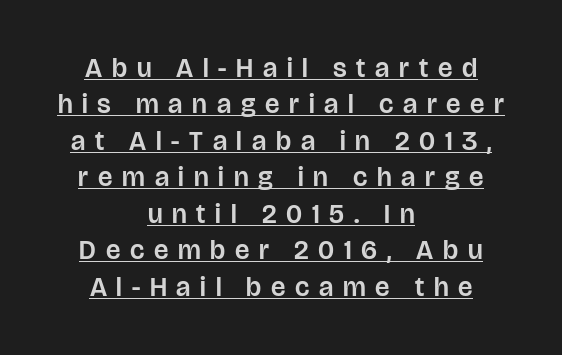
{"italic": "no", "underline": "yes", "align": "center", "line_spacing": "normal", "line_spacing_ratio": 1.35, "letter_spacing": "wide", "letter_spacing_em": 0.36, "glyph_px": 27}
